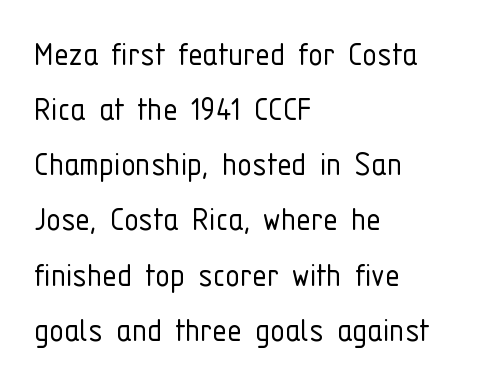
The image shows 37 px light, condensed sans-serif type, upright; set left-aligned, normal line spacing (1.49x), normal letter spacing, not underlined; low stroke contrast and a medium x-height.
